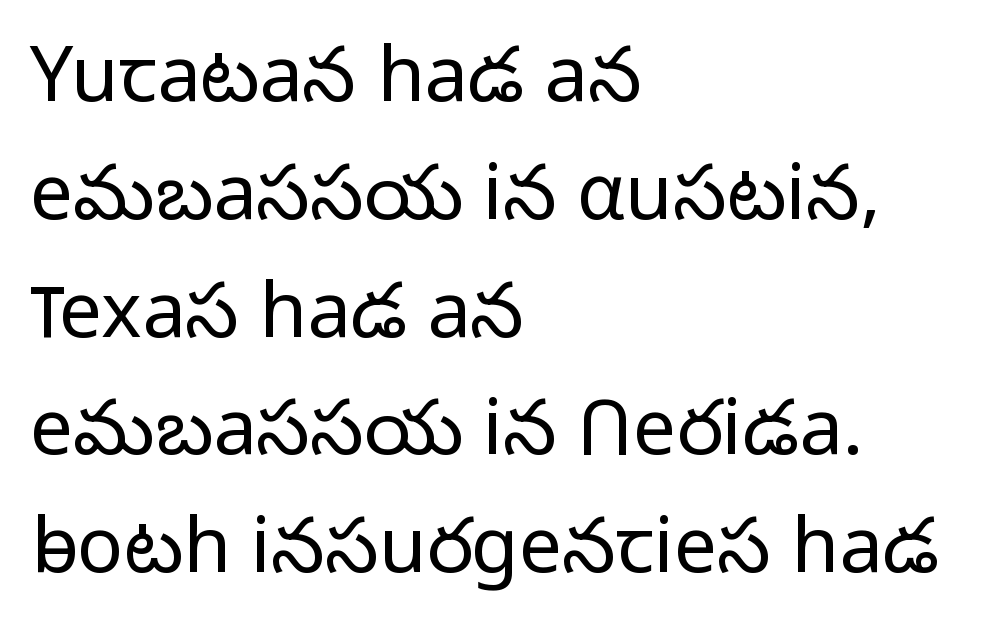
The image shows 77 px light sans-serif type, upright; set left-aligned, normal line spacing (1.53x), normal letter spacing, not underlined; low stroke contrast and a medium x-height.
